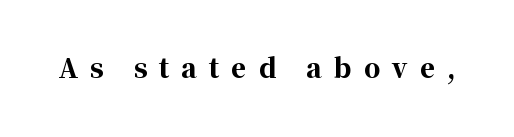
As a designer I'd log this as weight 700, bold. Letter spacing: wide. Underlining? Definitely not there. Rendered with straight, roman letterforms.
